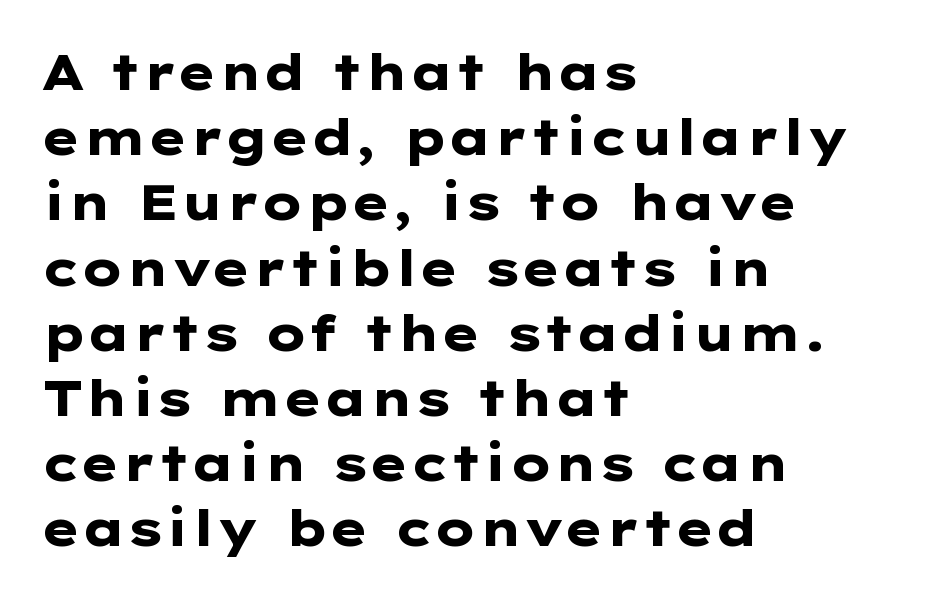
One-word summary of the alignment: left. You'd pick this weight for a headline — it's a proper bold. The rendering shows plain stroke endings on the letterforms — a sans-serif design. Here the glyphs are tracked normally, forming tight word shapes. The block of text has a typical density, with ordinary space between rows. It's the straight-up-and-down kind of type.
